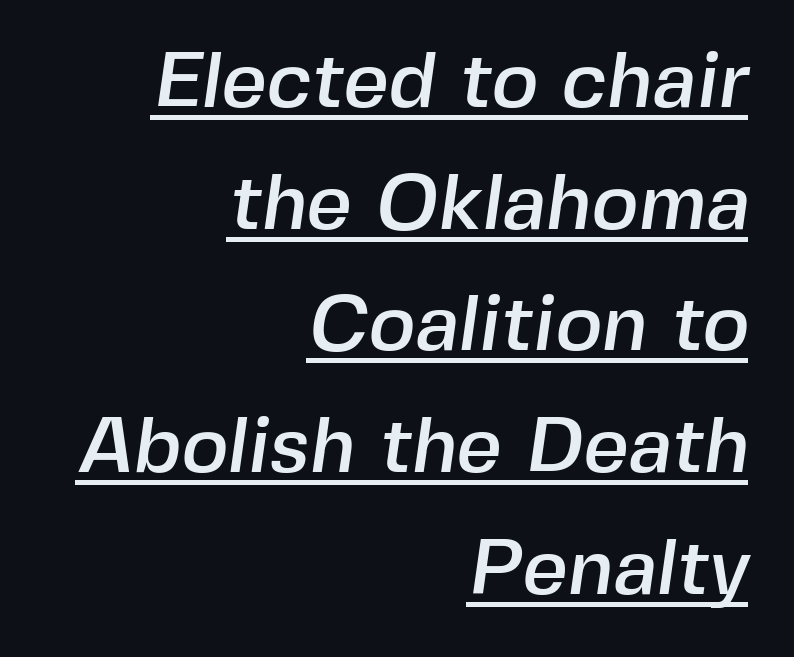
A student would call this right alignment; a typographer would say flush right, rag left. Summary of vertical rhythm: regular, with standard interline spacing. The letters advance in unequal steps, a hallmark of proportional type. The words here are underlined.
